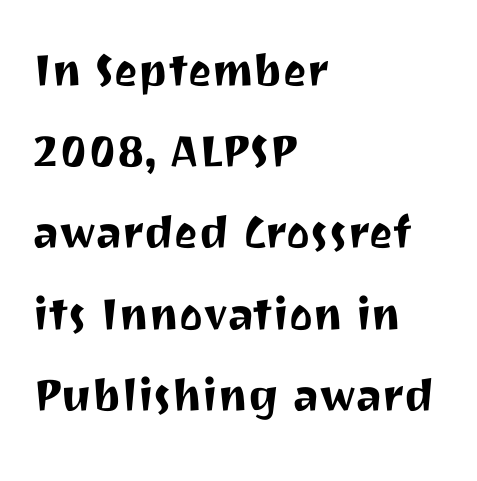
Horizontal bands of white between lines are of average thickness. Horizontally, the lines are justified to the leading edge only. Look at the bottom of the vertical strokes: they stop flat, with no serifs. Honestly, there is no underline to notice here at all.
